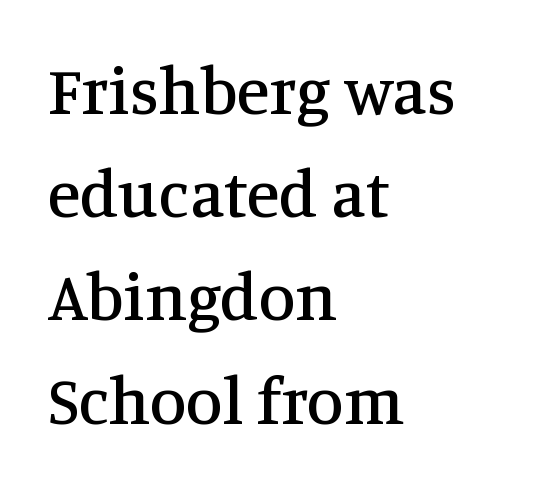
The image shows 67 px serif type, upright; set left-aligned, normal line spacing (1.54x), normal letter spacing, not underlined; medium stroke contrast and a large x-height.
